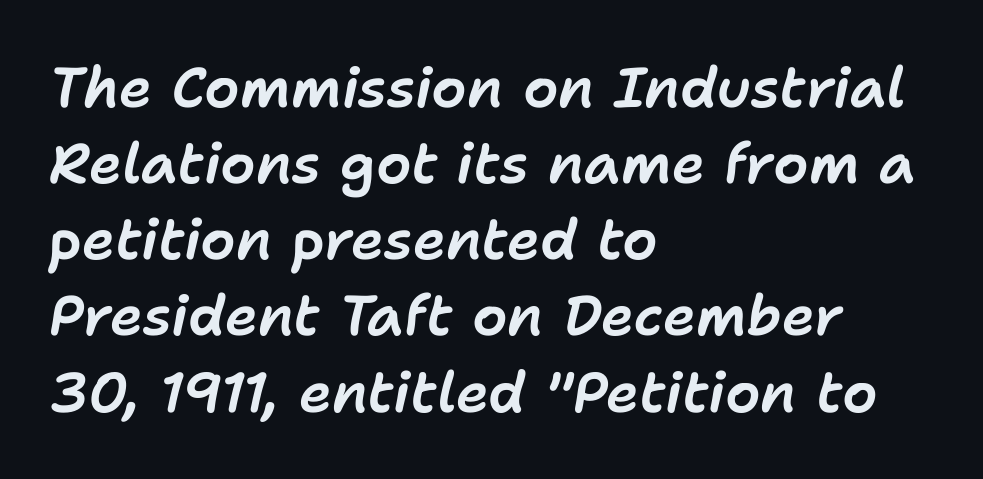
The image shows 56 px text type, italic (leaning right); set left-aligned, normal line spacing (1.36x), normal letter spacing, not underlined; low stroke contrast and a medium x-height.
